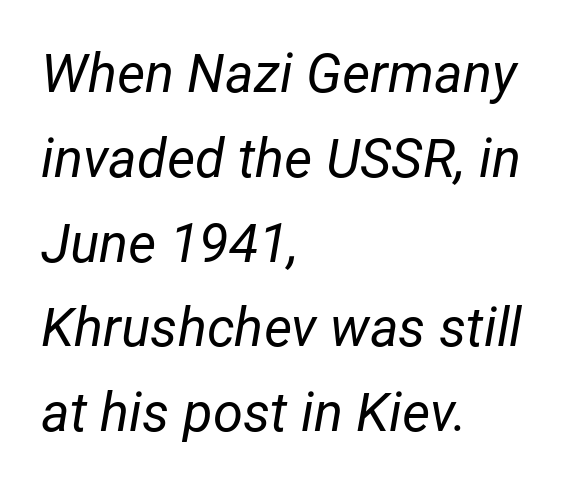
The image shows 54 px regular-weight type, italic (leaning right); set left-aligned, normal line spacing (1.57x), normal letter spacing, not underlined; low stroke contrast and a medium x-height.
